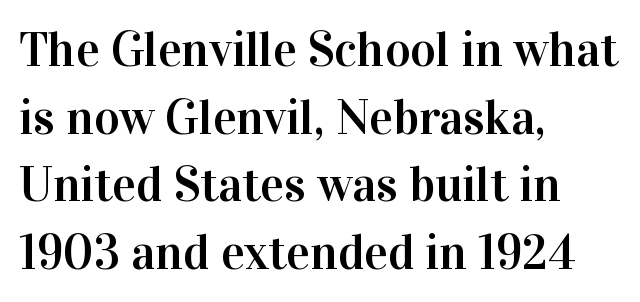
{"serif": "yes", "italic": "no", "width": "normal", "stroke_contrast": "high", "x_height": "medium", "monospaced": "no", "underline": "no", "align": "left", "line_spacing": "normal", "line_spacing_ratio": 1.38, "letter_spacing": "normal", "letter_spacing_em": 0.0, "glyph_px": 49}
